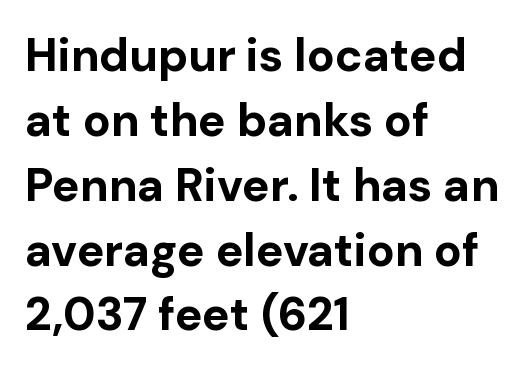
Visually the block forms a straight wall on the left and a jagged coastline on the right. The line texture is even and compact thanks to regular tracking. Does the type have serifs? No, each stem ends abruptly. The typesetting leans heavy: a genuine bold. Regular leading. The zone under the glyphs is completely vacant.
